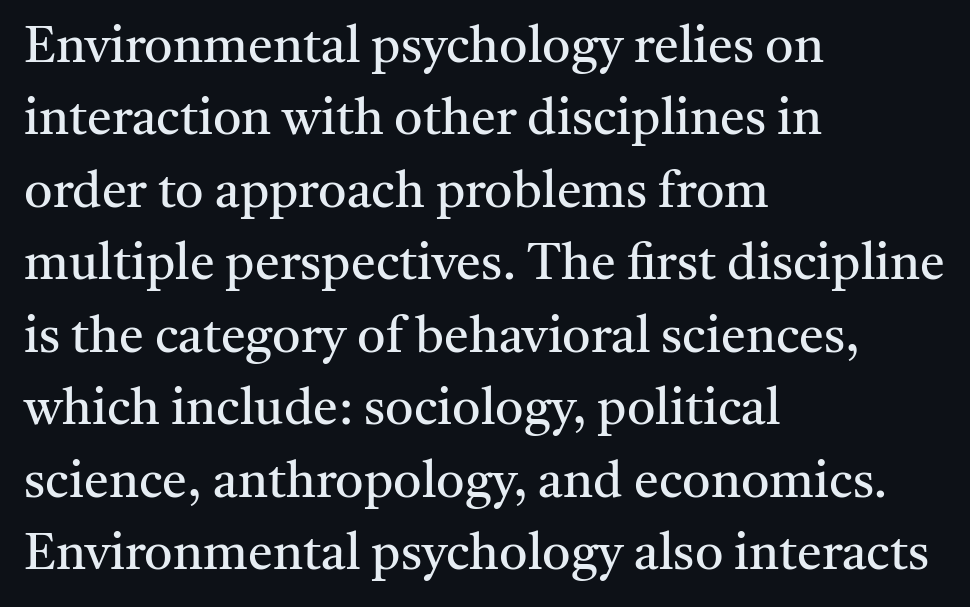
Q: Is the text bold? A: No.
Q: Is the text italic (slanted)? A: No, it is upright.
Q: Is the typeface a serif or a sans-serif typeface? A: Serif.
Q: Is the text underlined? A: No.
Q: How is the paragraph aligned? A: Left-aligned.
Q: Is the spacing between letters normal or unusually wide? A: Normal.
Q: Is the spacing between lines tight, normal or loose? A: Normal.
Q: Width (condensed, normal, or wide)? A: Normal.
Q: Stroke contrast? A: Medium.
Q: x-height? A: Medium.
Q: Monospaced? A: No.
